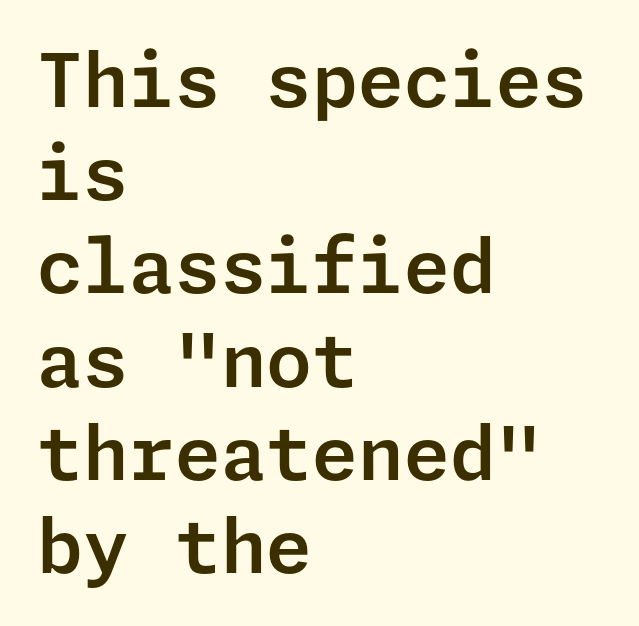
The image shows 74 px sans-serif type, upright; set left-aligned, normal line spacing (1.26x), normal letter spacing, not underlined; low stroke contrast and a medium x-height.
